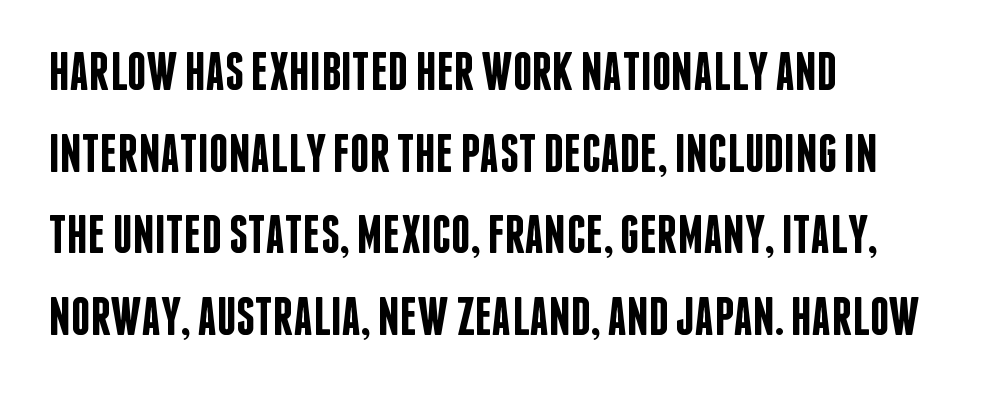
The image shows 54 px semibold, condensed sans-serif type, upright; set left-aligned, normal line spacing (1.51x), normal letter spacing, not underlined; low stroke contrast and a large x-height.
